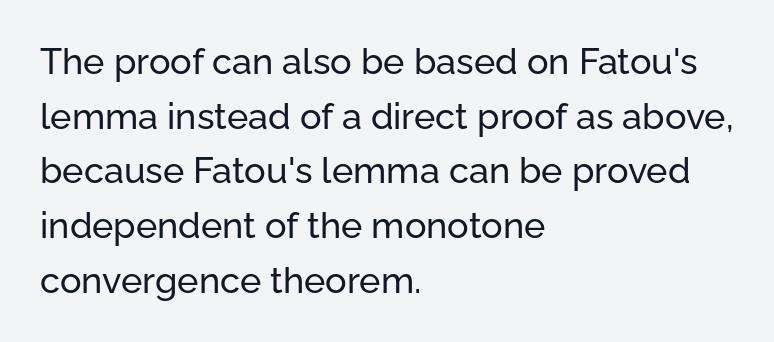
Which margin do the lines hug? The left one — the right edge is uneven. Observe the ordinary spacing: letters are neighbours, not strangers. Each new line begins a customary step beneath the previous one. Just letters on the line, the space beneath them empty. Do the characters align in a grid? No, the font is proportional. The face used here is a sans, in the tradition of grotesques and geometrics.
